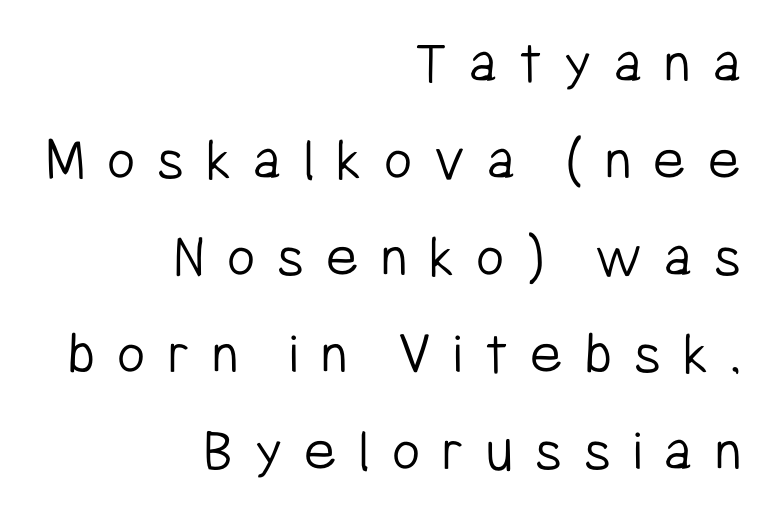
The image shows 61 px light, condensed sans-serif type, upright; set right-aligned, normal line spacing (1.59x), unusually wide letter spacing (+0.36 em), not underlined; low stroke contrast and a medium x-height.
